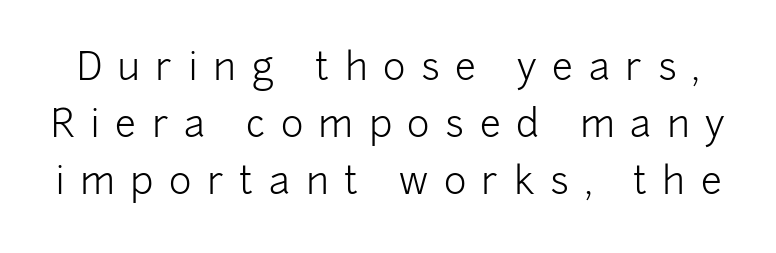
Q: Is the text bold? A: No.
Q: Is the text italic (slanted)? A: No, it is upright.
Q: Is the typeface a serif or a sans-serif typeface? A: Sans-serif.
Q: Is the text underlined? A: No.
Q: Is the spacing between letters normal or unusually wide? A: Unusually wide.
Q: Is the spacing between lines tight, normal or loose? A: Normal.
Q: Width (condensed, normal, or wide)? A: Normal.
Q: Stroke contrast? A: Low.
Q: x-height? A: Medium.
Q: Monospaced? A: No.
